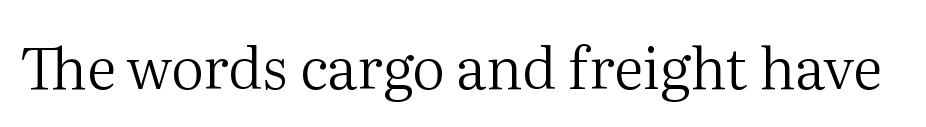
Q: Is the text bold? A: No.
Q: Is the text italic (slanted)? A: No, it is upright.
Q: Is the typeface a serif or a sans-serif typeface? A: Serif.
Q: Is the text underlined? A: No.
Q: Is the spacing between letters normal or unusually wide? A: Normal.
Q: Width (condensed, normal, or wide)? A: Normal.
Q: Stroke contrast? A: Medium.
Q: x-height? A: Medium.
Q: Monospaced? A: No.
